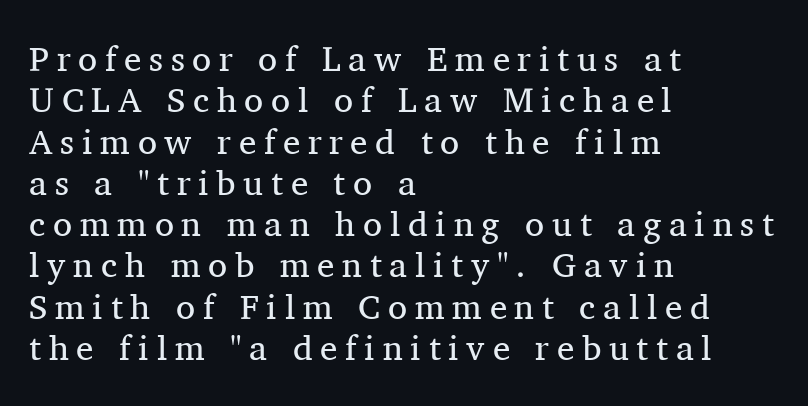
The image shows 35 px regular-weight serif type, upright; set left-aligned, line spacing 1.18x, unusually wide letter spacing (+0.22 em), not underlined; medium stroke contrast and a medium x-height.
